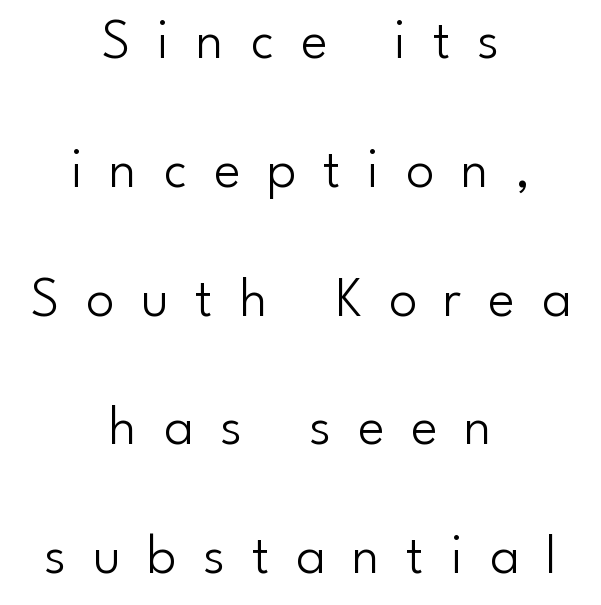
{"serif": "no", "italic": "no", "bold": "no", "weight": "light", "width": "normal", "stroke_contrast": "low", "x_height": "small", "monospaced": "no", "underline": "no", "align": "center", "line_spacing": "loose", "line_spacing_ratio": 2.3, "letter_spacing": "wide", "letter_spacing_em": 0.48, "glyph_px": 56}
